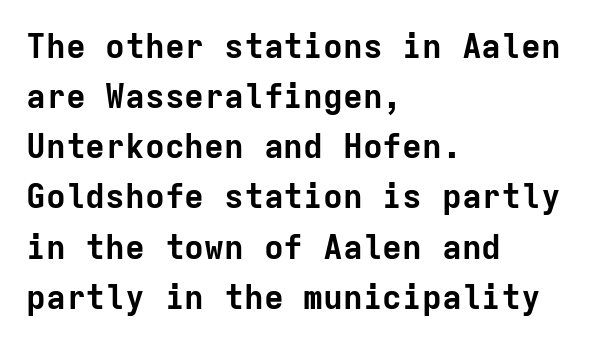
Q: Is the text bold? A: Yes.
Q: Is the text italic (slanted)? A: No, it is upright.
Q: Is the typeface a serif or a sans-serif typeface? A: Sans-serif.
Q: Is the text underlined? A: No.
Q: How is the paragraph aligned? A: Left-aligned.
Q: Is the spacing between letters normal or unusually wide? A: Normal.
Q: Is the spacing between lines tight, normal or loose? A: Normal.
Q: Width (condensed, normal, or wide)? A: Normal.
Q: Stroke contrast? A: Low.
Q: x-height? A: Medium.
Q: Monospaced? A: Yes.
